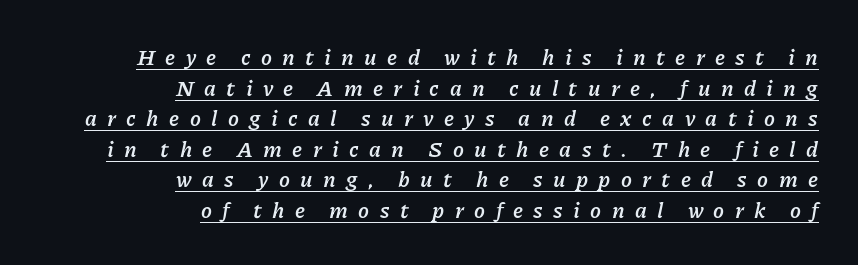
Strong, thick strokes mark this as bold type. The type is letterspaced generously, with wide tracking. Layout note: lines flush right. Quick note: underline on. Notice how the stems are inclined rather than vertical — that's the hallmark of italics. One glance says typical: line gaps are just what's usual.
